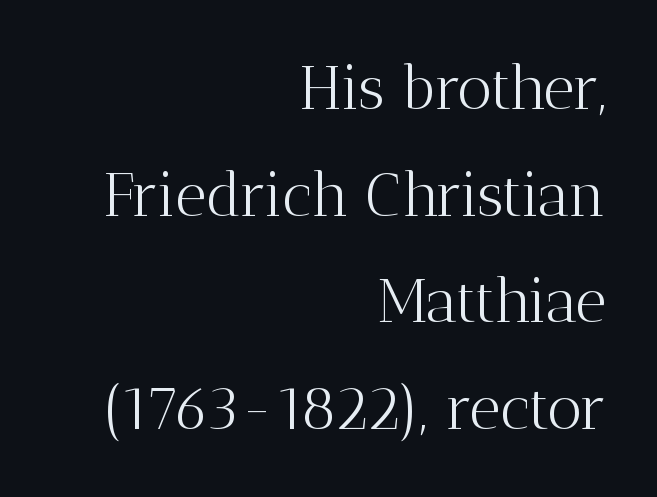
{"serif": "yes", "italic": "no", "bold": "no", "weight": "light", "width": "normal", "stroke_contrast": "medium", "x_height": "medium", "monospaced": "no", "underline": "no", "align": "right", "line_spacing_ratio": 1.75, "letter_spacing": "normal", "letter_spacing_em": 0.0, "glyph_px": 61}
